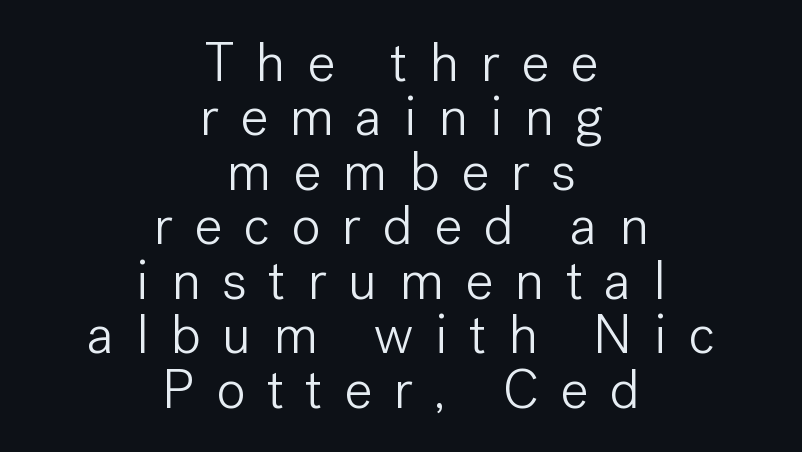
Line starts and ends both wander, symmetrically. This rendering widens character spacing well past its baseline value. The area under the type is left untouched. Looks like regular typesetting: each glyph gets only the width it needs. Heaviness? Minimal to ordinary, like unemphasized prose.
